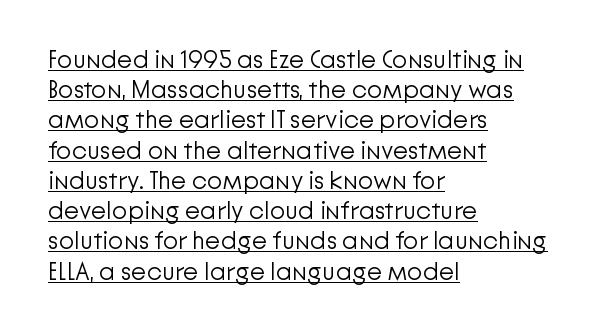
{"italic": "no", "bold": "no", "underline": "yes", "align": "left", "line_spacing_ratio": 1.21, "letter_spacing": "normal", "letter_spacing_em": 0.0, "glyph_px": 25}
